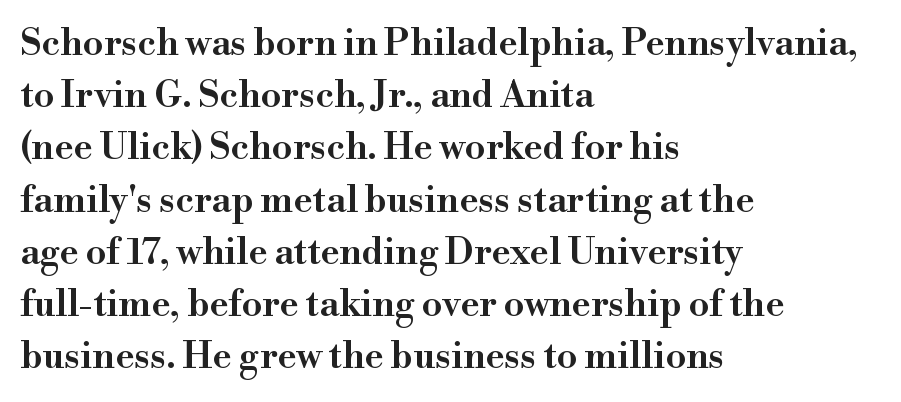
The image shows 37 px semibold serif type, upright; set left-aligned, normal line spacing (1.41x), normal letter spacing, not underlined; high stroke contrast and a small x-height.
